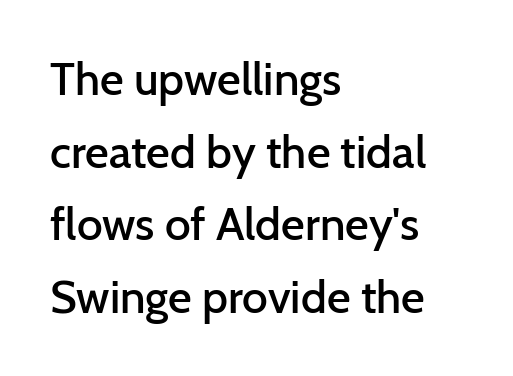
Q: Is the text bold? A: Semi-bold.
Q: Is the text italic (slanted)? A: No, it is upright.
Q: Is the typeface a serif or a sans-serif typeface? A: Sans-serif.
Q: Is the text underlined? A: No.
Q: How is the paragraph aligned? A: Left-aligned.
Q: Is the spacing between letters normal or unusually wide? A: Normal.
Q: Is the spacing between lines tight, normal or loose? A: Normal.
Q: Width (condensed, normal, or wide)? A: Normal.
Q: Stroke contrast? A: Low.
Q: x-height? A: Medium.
Q: Monospaced? A: No.
